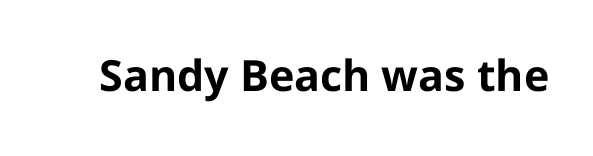
The image shows 43 px bold sans-serif type, upright; set normal letter spacing, not underlined; low stroke contrast and a medium x-height.
